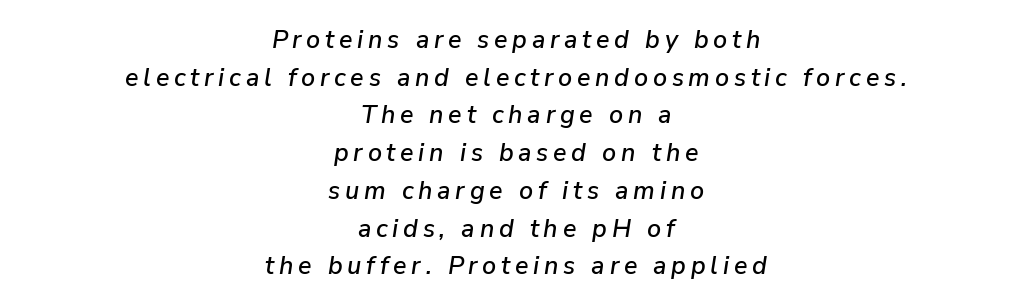
Q: Is the text italic (slanted)? A: Yes, it leans right by about 9 degrees.
Q: Is the text underlined? A: No.
Q: How is the paragraph aligned? A: Centered.
Q: Is the spacing between lines tight, normal or loose? A: Normal.
